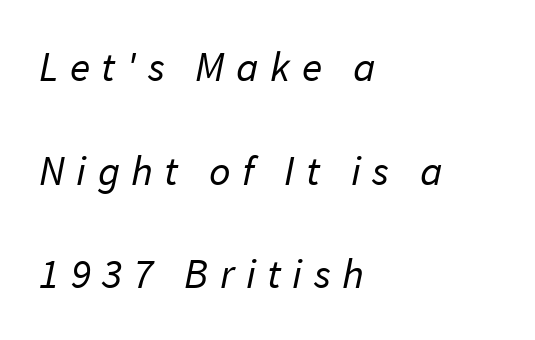
Honestly, the letter spacing is so wide it's the main thing you notice. To sum up the face: it is a sans, with no serifs. A light-to-regular cut is what we see here. Leading is clearly above the norm, producing a sparse column. Where is the straight margin? On the left. Honestly, there is no underline to notice here at all.
